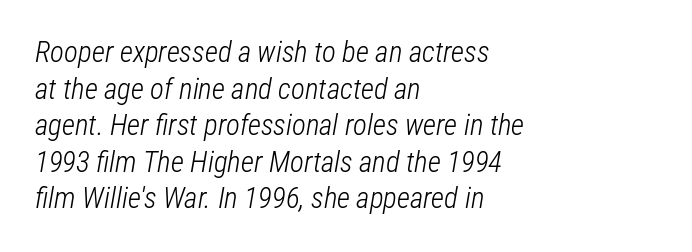
The image shows 29 px light, condensed type, italic (leaning right); set left-aligned, normal line spacing (1.26x), normal letter spacing, not underlined; low stroke contrast and a medium x-height.
